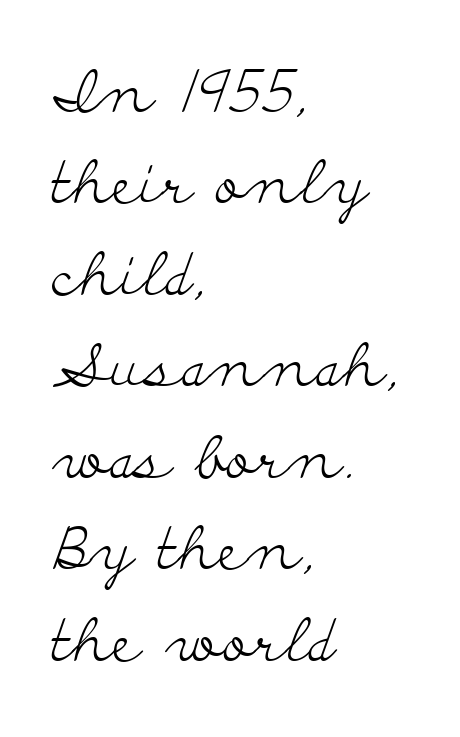
The image shows 59 px light, wide serif type; set left-aligned, normal line spacing (1.55x), normal letter spacing, not underlined; low stroke contrast and a small x-height.
